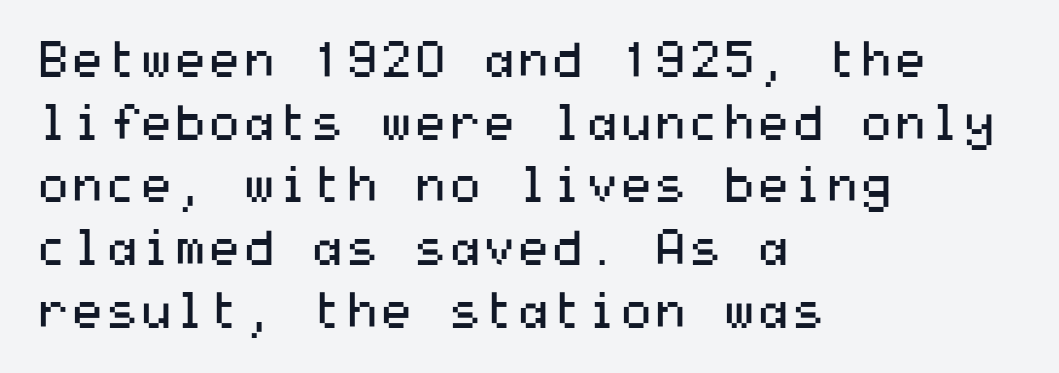
Q: Is the text bold? A: No.
Q: Is the text italic (slanted)? A: No, it is upright.
Q: Is the typeface a serif or a sans-serif typeface? A: Sans-serif.
Q: Is the text underlined? A: No.
Q: How is the paragraph aligned? A: Left-aligned.
Q: Is the spacing between letters normal or unusually wide? A: Normal.
Q: Is the spacing between lines tight, normal or loose? A: Normal.
Q: Width (condensed, normal, or wide)? A: Wide.
Q: Stroke contrast? A: Medium.
Q: x-height? A: Medium.
